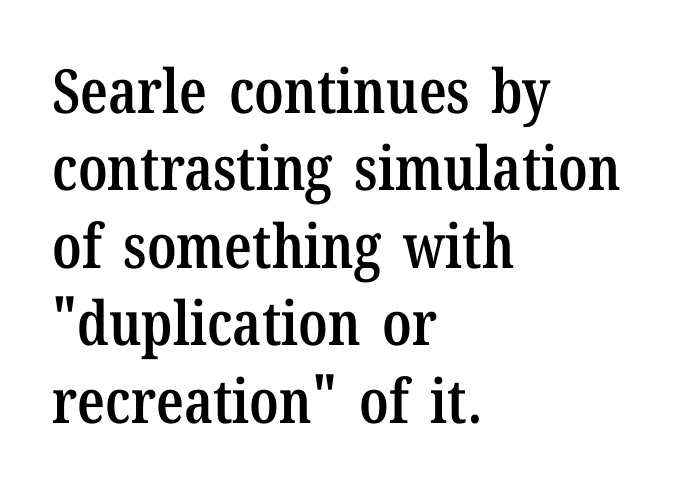
Q: Is the text bold? A: Semi-bold.
Q: Is the text italic (slanted)? A: No, it is upright.
Q: Is the typeface a serif or a sans-serif typeface? A: Serif.
Q: Is the text underlined? A: No.
Q: How is the paragraph aligned? A: Left-aligned.
Q: Is the spacing between letters normal or unusually wide? A: Normal.
Q: Is the spacing between lines tight, normal or loose? A: Normal.
Q: Width (condensed, normal, or wide)? A: Condensed.
Q: Stroke contrast? A: Low.
Q: x-height? A: Medium.
Q: Monospaced? A: No.
